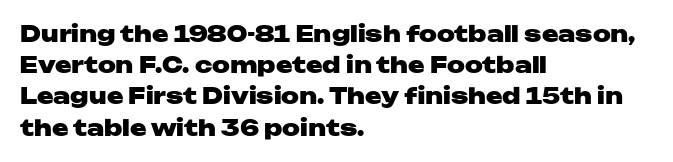
In CSS terms this would be text-align: left. Baseline-to-baseline distance is the conventional proportion of letter height. Notice how the stems are strictly vertical — no italics here. The space beneath each line is pristine and unruled. Spacing between characters is what you'd get straight out of the box. The passage shown is emphatically bold.
